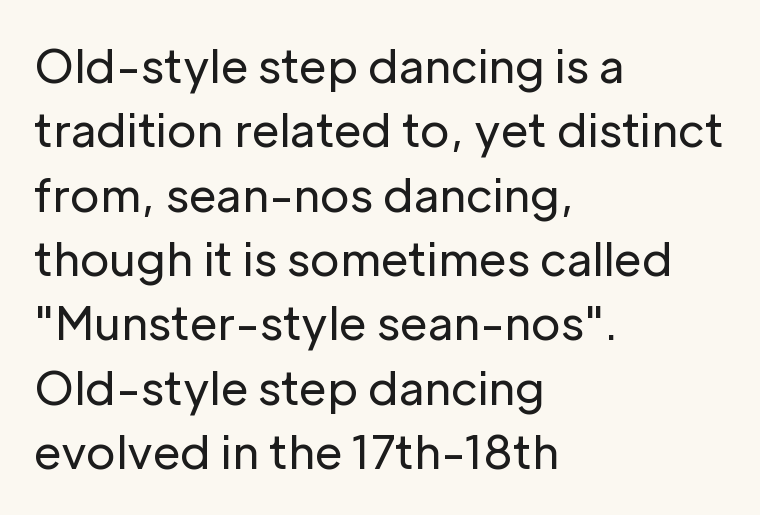
{"serif": "no", "italic": "no", "bold": "no", "weight": "regular", "width": "normal", "stroke_contrast": "low", "x_height": "medium", "monospaced": "no", "underline": "no", "align": "left", "line_spacing": "normal", "line_spacing_ratio": 1.43, "letter_spacing": "normal", "letter_spacing_em": 0.0, "glyph_px": 45}
